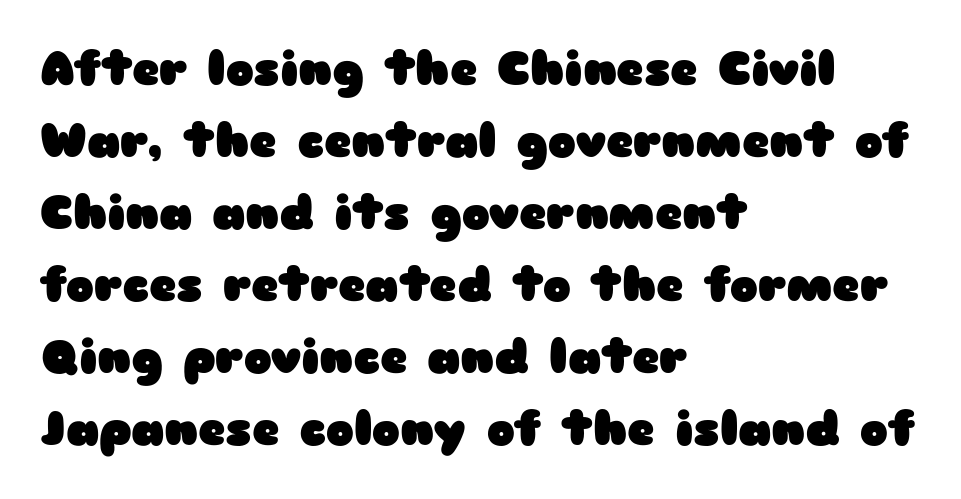
Q: Is the text bold? A: Yes.
Q: Is the text italic (slanted)? A: No, it is upright.
Q: Is the typeface a serif or a sans-serif typeface? A: Sans-serif.
Q: Is the text underlined? A: No.
Q: How is the paragraph aligned? A: Left-aligned.
Q: Is the spacing between letters normal or unusually wide? A: Normal.
Q: Is the spacing between lines tight, normal or loose? A: Normal.
Q: Width (condensed, normal, or wide)? A: Wide.
Q: Stroke contrast? A: Low.
Q: x-height? A: Medium.
Q: Monospaced? A: No.
